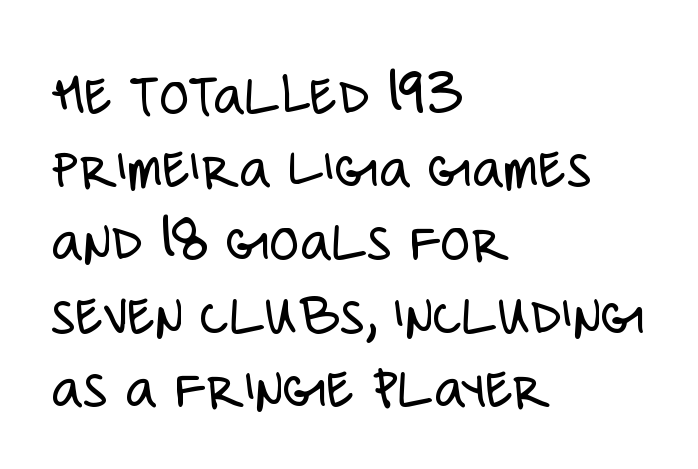
Casual observation: everything's shoved over to the left. Bare-footed words on every line. On a weight scale, this lands at 450 or below. Varying glyph widths throughout — classic text-font behaviour.
